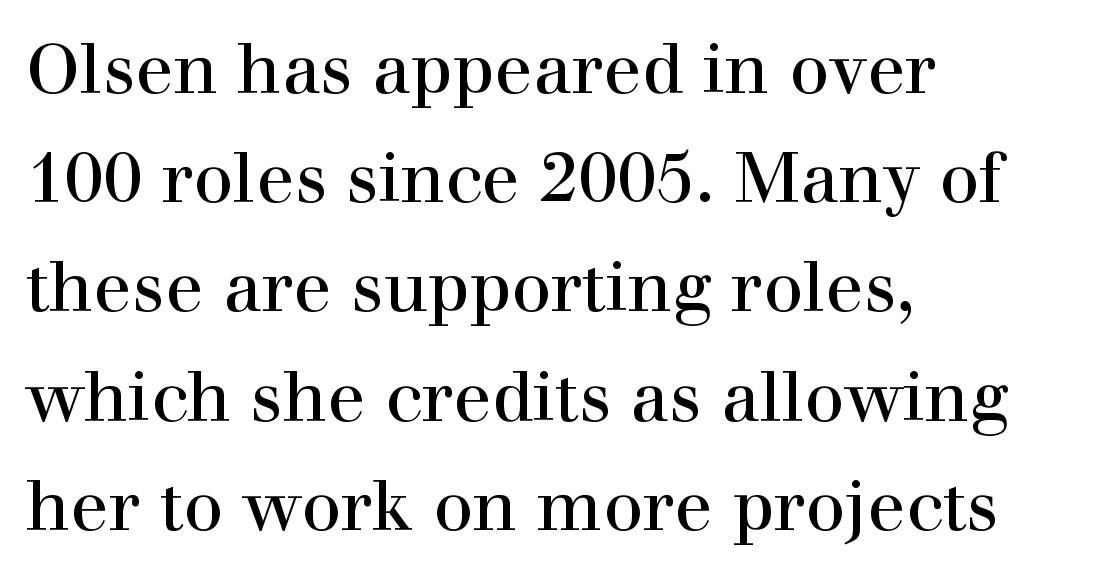
Check under the words: just untouched page. Here the designer chose a conventional face with non-uniform glyph widths. How would I describe the line gaps? Plain and ordinary. The line texture is even and compact thanks to regular tracking.
